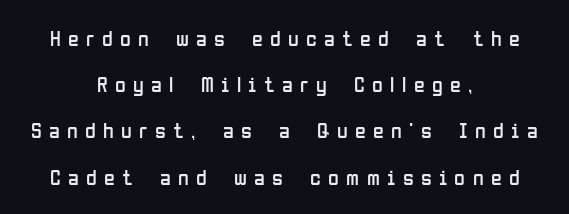
Where is the straight margin? There isn't one; the lines are centered. Words float on clear page, feet unadorned. The face looks like a standard text weight, possibly lighter. The letters stand straight up with perfectly vertical stems.
